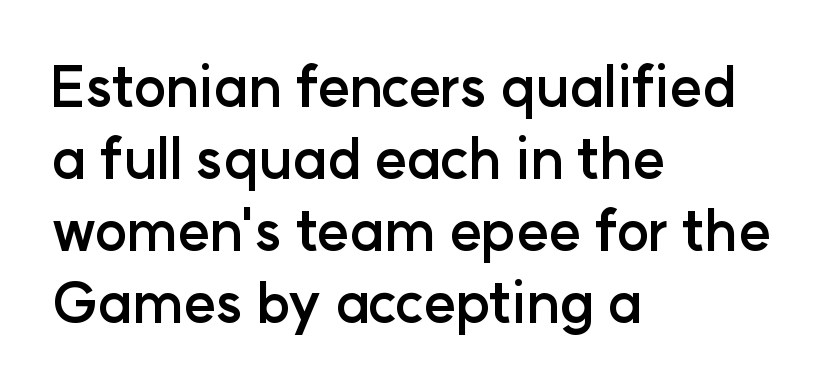
Posture: upright roman. Observe the ordinary spacing: letters are neighbours, not strangers. A sans-serif font was chosen for this passage. The passage shown is emphatically bold.
